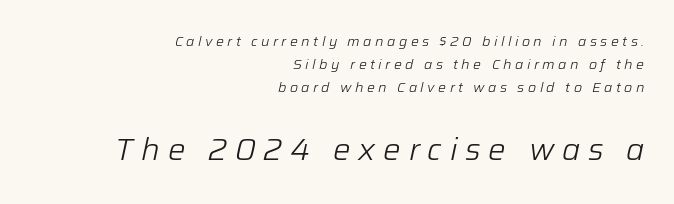
{"italic": "yes", "lean": "right", "slant_degrees": 12, "bold": "no", "weight": "light", "width": "normal", "stroke_contrast": "low", "x_height": "medium", "monospaced": "no", "underline": "no", "align": "right", "line_spacing": "normal", "line_spacing_ratio": 1.64, "letter_spacing": "wide", "letter_spacing_em": 0.25, "larger_block": "second", "size_ratio": 2.21, "glyph_px": 31}
